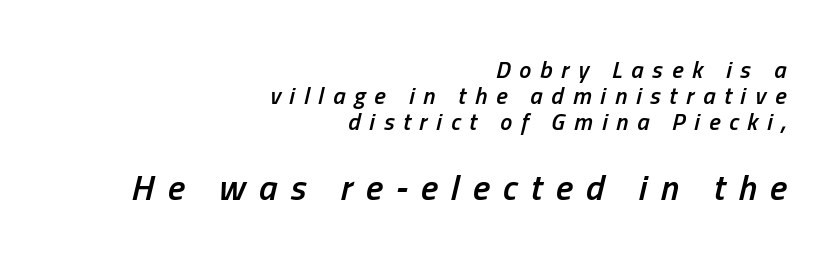
Whoever set this made the second block the dominant, larger element. The paragraph shown leans on its right margin. The tracking reads as deliberately expanded to a designer's eye. You could not count columns in this text — the font is proportionally spaced.
